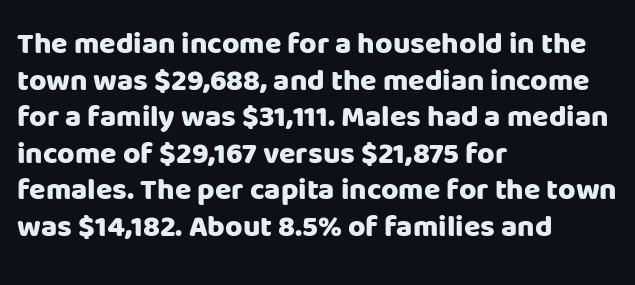
{"serif": "no", "italic": "no", "bold": "yes", "weight": "heavy", "width": "normal", "stroke_contrast": "low", "x_height": "large", "monospaced": "no", "underline": "no", "align": "left", "line_spacing_ratio": 1.22, "letter_spacing": "normal", "letter_spacing_em": 0.0, "glyph_px": 30}
